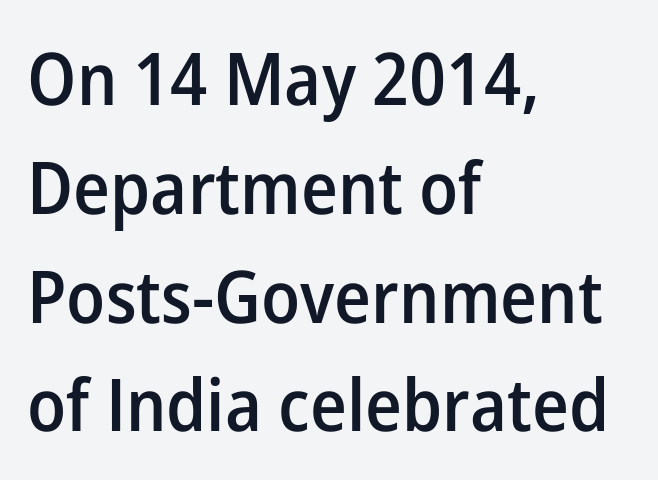
{"serif": "no", "italic": "no", "bold": "semi", "weight": "semibold", "width": "normal", "stroke_contrast": "low", "x_height": "medium", "monospaced": "no", "underline": "no", "align": "left", "line_spacing": "normal", "line_spacing_ratio": 1.49, "letter_spacing": "normal", "letter_spacing_em": 0.0, "glyph_px": 73}
